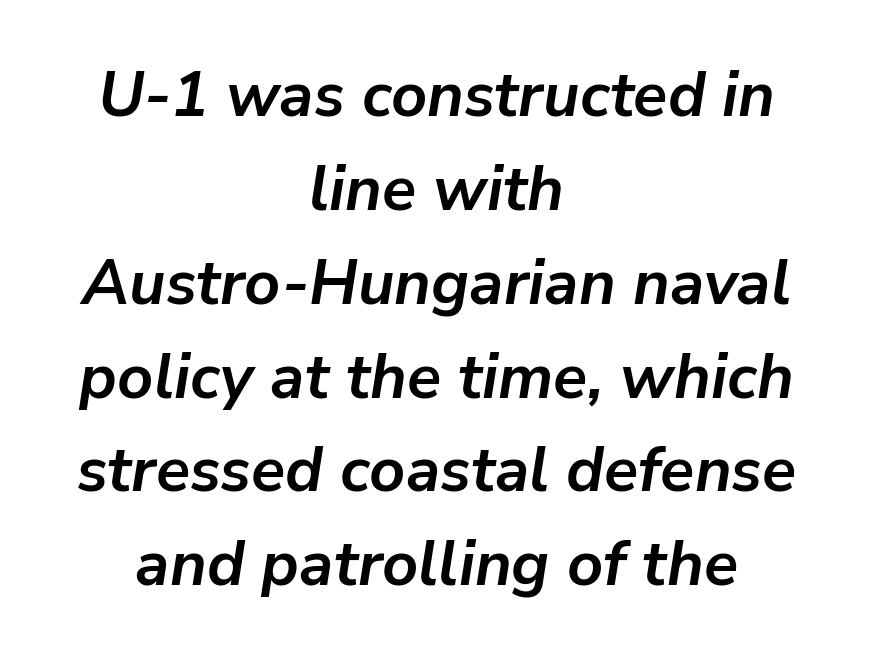
The image shows 63 px semibold type, italic (leaning right); set centered, normal line spacing (1.49x), normal letter spacing, not underlined; low stroke contrast and a medium x-height.
